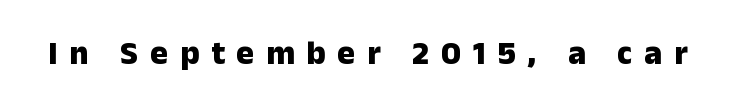
Q: Is the text bold? A: Yes.
Q: Is the text italic (slanted)? A: No, it is upright.
Q: Is the typeface a serif or a sans-serif typeface? A: Sans-serif.
Q: Is the text underlined? A: No.
Q: Is the spacing between letters normal or unusually wide? A: Unusually wide.
Q: Width (condensed, normal, or wide)? A: Normal.
Q: Stroke contrast? A: Low.
Q: x-height? A: Medium.
Q: Monospaced? A: No.
